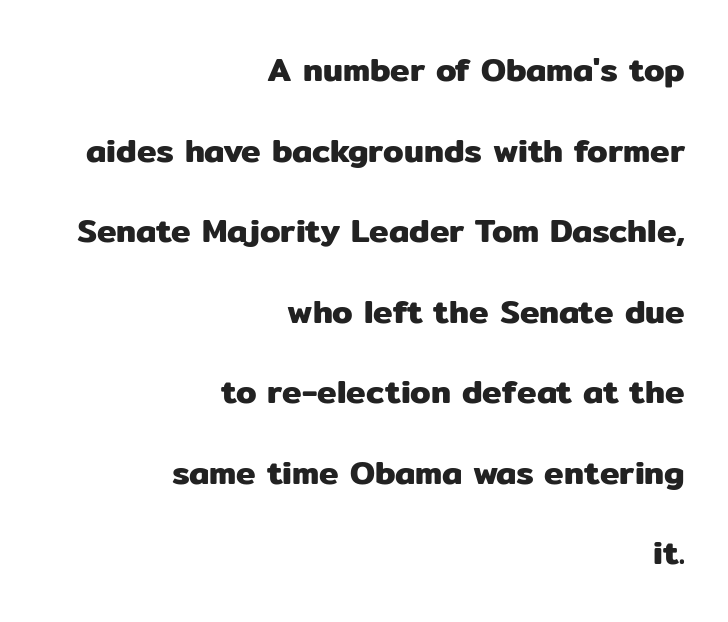
{"serif": "no", "italic": "no", "width": "normal", "stroke_contrast": "low", "x_height": "medium", "monospaced": "no", "underline": "no", "align": "right", "line_spacing": "loose", "line_spacing_ratio": 2.44, "letter_spacing": "normal", "letter_spacing_em": 0.0, "glyph_px": 33}
